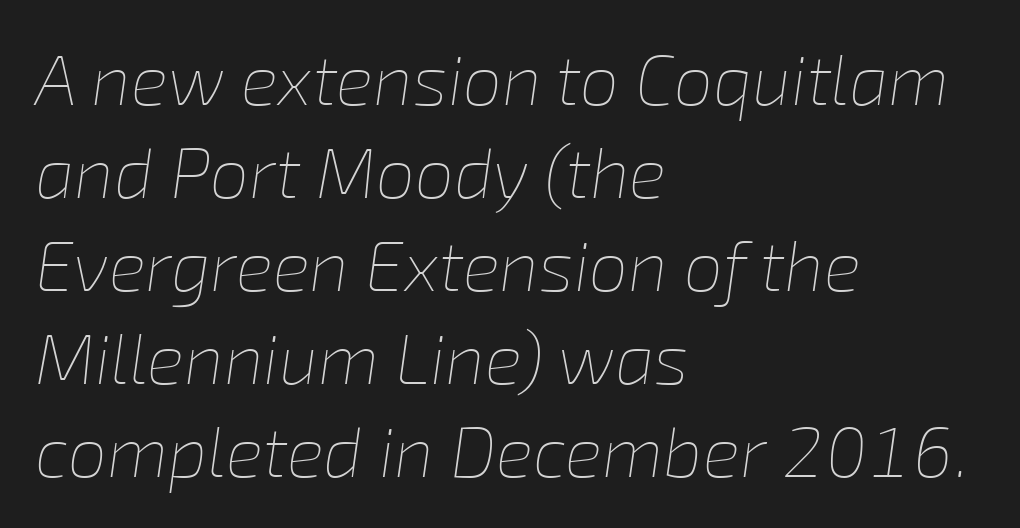
This sample uses plain, unmodified letter spacing. The letters advance in unequal steps, a hallmark of proportional type. An italicized treatment has been applied to the whole sample. The passage is arranged the way most books set body copy — flush left. The strip under each line holds only bare page.
